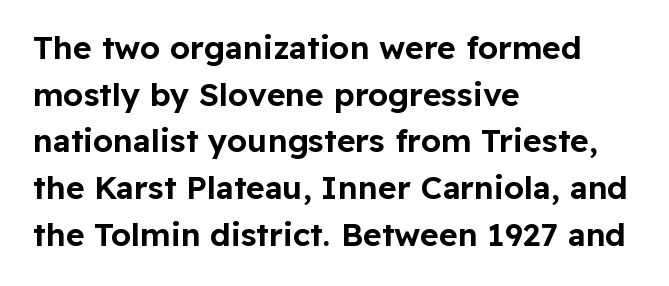
{"serif": "no", "italic": "no", "width": "normal", "stroke_contrast": "low", "x_height": "medium", "monospaced": "no", "underline": "no", "align": "left", "line_spacing": "normal", "line_spacing_ratio": 1.46, "letter_spacing": "normal", "letter_spacing_em": 0.0, "glyph_px": 32}
